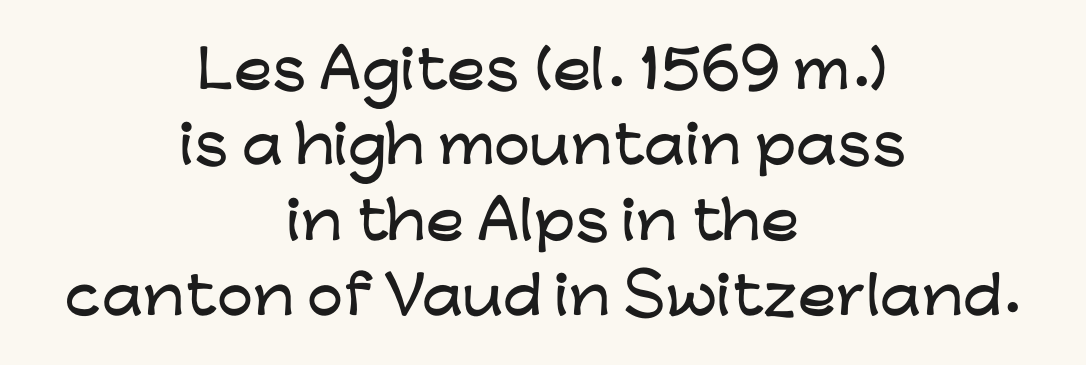
The image shows 51 px wide sans-serif type, upright; set centered, normal line spacing (1.48x), normal letter spacing, not underlined; low stroke contrast and a medium x-height.
